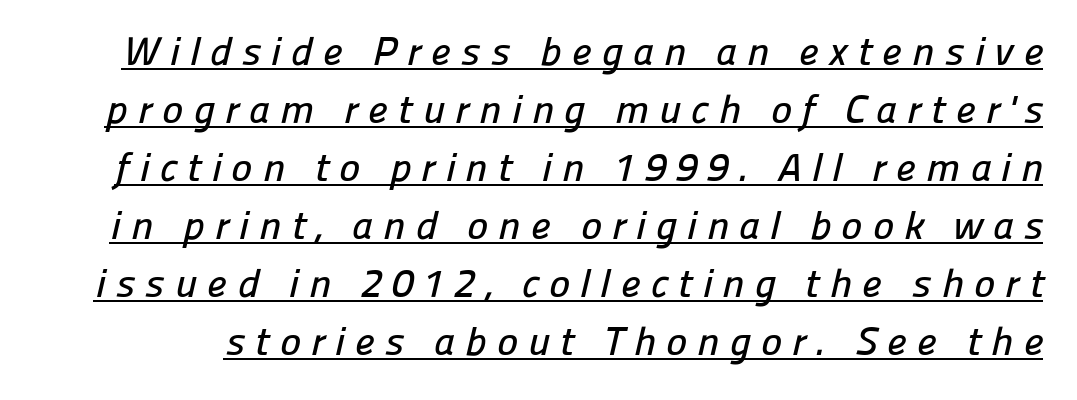
{"serif": "no", "width": "normal", "stroke_contrast": "low", "x_height": "medium", "monospaced": "no", "underline": "yes", "line_spacing": "normal", "line_spacing_ratio": 1.45, "letter_spacing": "wide", "letter_spacing_em": 0.25, "glyph_px": 40}
